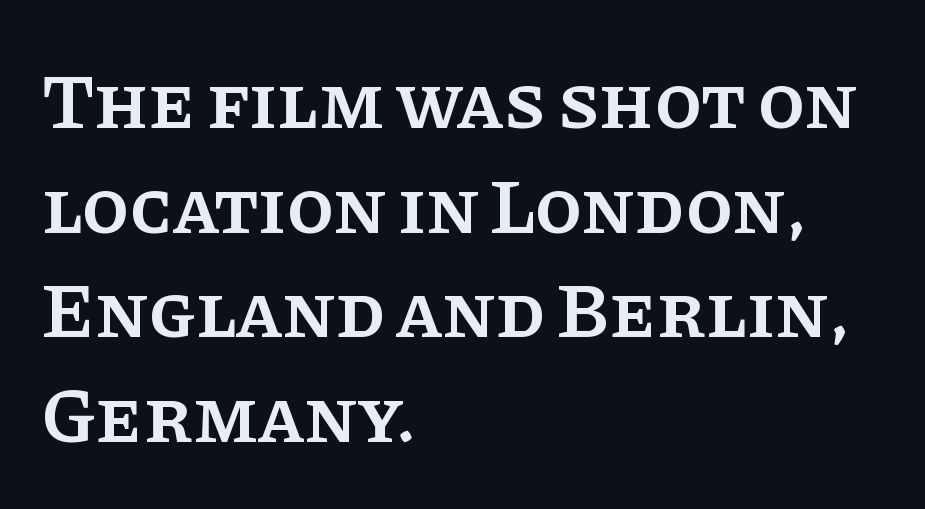
{"serif": "yes", "italic": "no", "bold": "semi", "weight": "semibold", "width": "normal", "stroke_contrast": "low", "x_height": "large", "monospaced": "no", "underline": "no", "align": "left", "line_spacing": "normal", "line_spacing_ratio": 1.36, "letter_spacing": "normal", "letter_spacing_em": 0.0, "glyph_px": 77}
